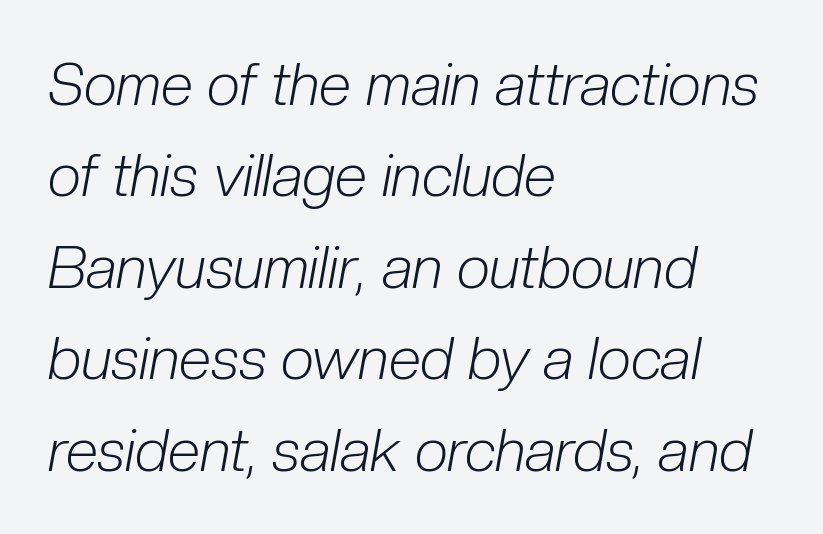
The image shows 59 px light, condensed type, italic (leaning right); set left-aligned, normal line spacing (1.55x), normal letter spacing, not underlined; low stroke contrast and a medium x-height.
